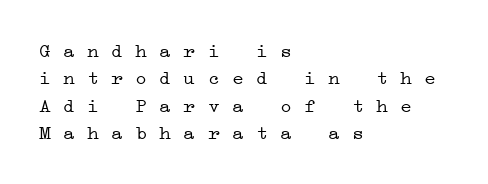
The image shows 20 px text type; set left-aligned, normal line spacing (1.37x), normal letter spacing, not underlined.
